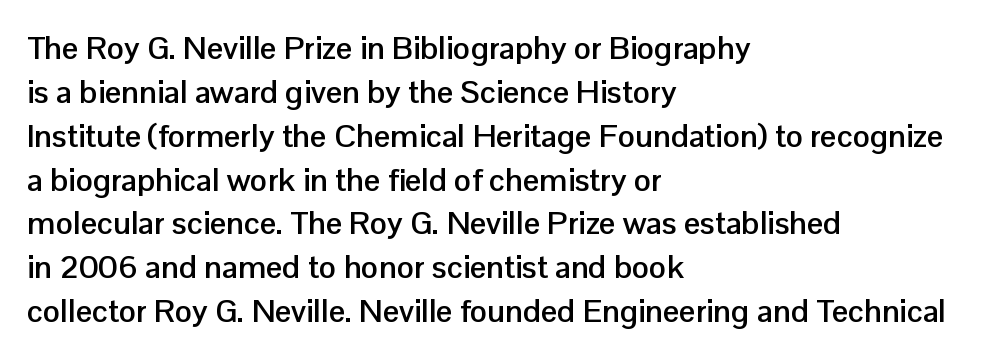
Style check: upright. Plenty of ink on the page — the face is bold. The vertical gap from one line to the next is medium. Varying glyph widths throughout — classic text-font behaviour. Lines of text with bare space underneath. You can tell from the bare stems that sans-serif type was used.
